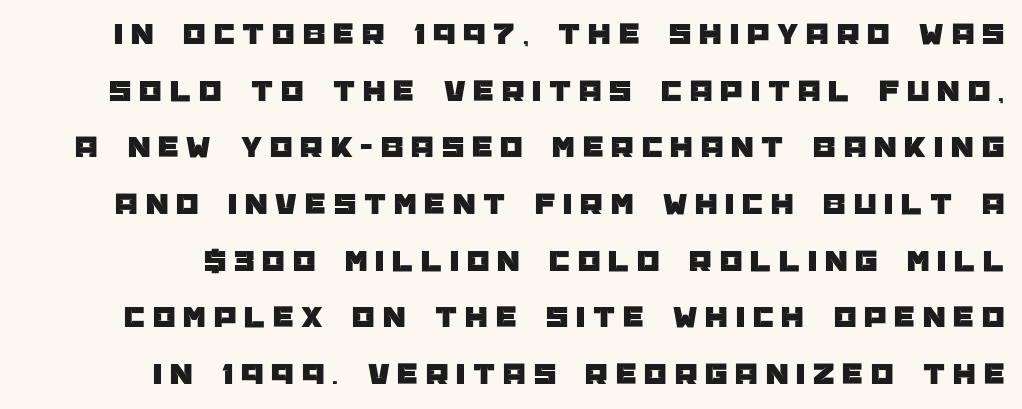
Nothing sits at the stroke ends, so this counts as sans-serif. The gap between lines stays unmarked. How are the letters spaced? Widely, with obvious added tracking. The letters stand straight up with perfectly vertical stems. You could not count columns in this text — the font is proportionally spaced.
